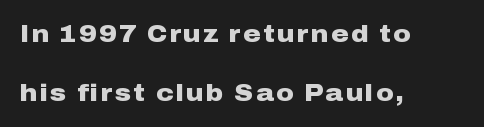
{"italic": "no", "bold": "yes", "underline": "no", "align": "left", "line_spacing": "loose", "line_spacing_ratio": 2.44, "glyph_px": 24}
